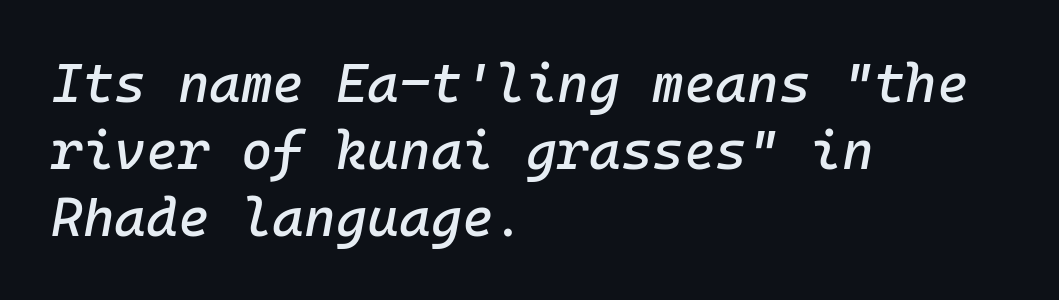
{"italic": "yes", "lean": "right", "slant_degrees": 10, "width": "normal", "stroke_contrast": "low", "x_height": "medium", "monospaced": "yes", "underline": "no", "align": "left", "line_spacing_ratio": 1.24, "letter_spacing": "normal", "letter_spacing_em": 0.0, "glyph_px": 54}
